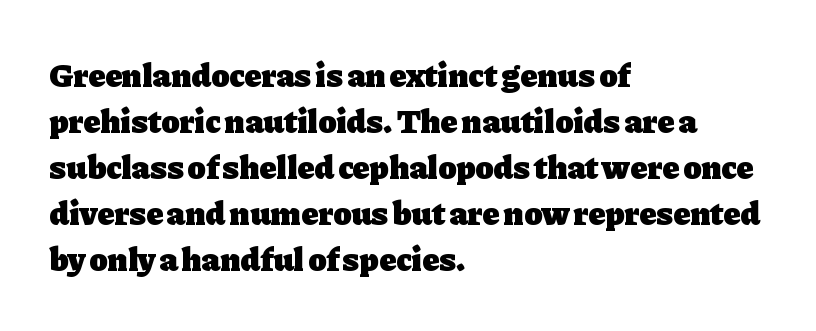
The image shows 34 px heavy serif type, upright; set left-aligned, normal line spacing (1.35x), normal letter spacing, not underlined; low stroke contrast and a medium x-height.
